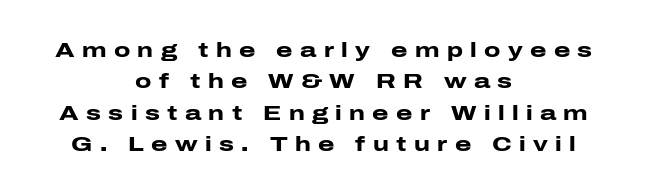
The image shows 21 px bold type, upright; set centered, normal line spacing (1.49x), unusually wide letter spacing (+0.35 em), not underlined.
